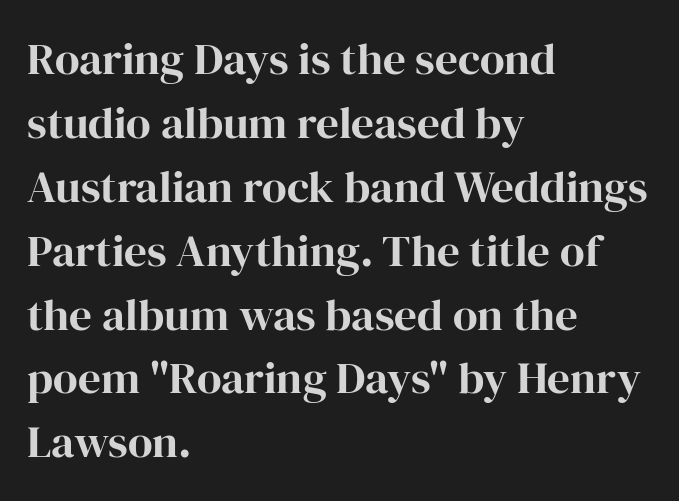
Vertically, the passage feels balanced, rows spaced as you'd expect. Notice how the stems are strictly vertical — no italics here. Horizontally, the lines are justified to the leading edge only. Examine the stroke ends and you'll spot serifs. No extra tracking has been applied to these lines. The face used here has the dense, thick strokes of a bold.
